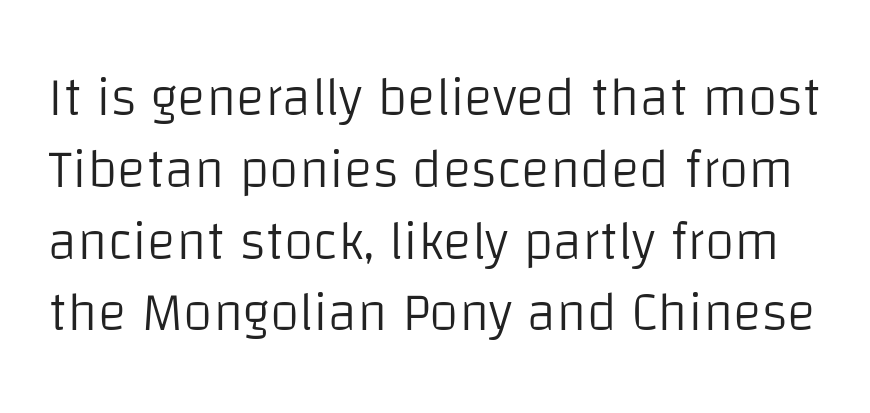
{"serif": "no", "italic": "no", "bold": "no", "weight": "light", "width": "normal", "stroke_contrast": "low", "x_height": "large", "monospaced": "no", "underline": "no", "line_spacing": "normal", "line_spacing_ratio": 1.33, "letter_spacing": "normal", "letter_spacing_em": 0.0, "glyph_px": 54}
